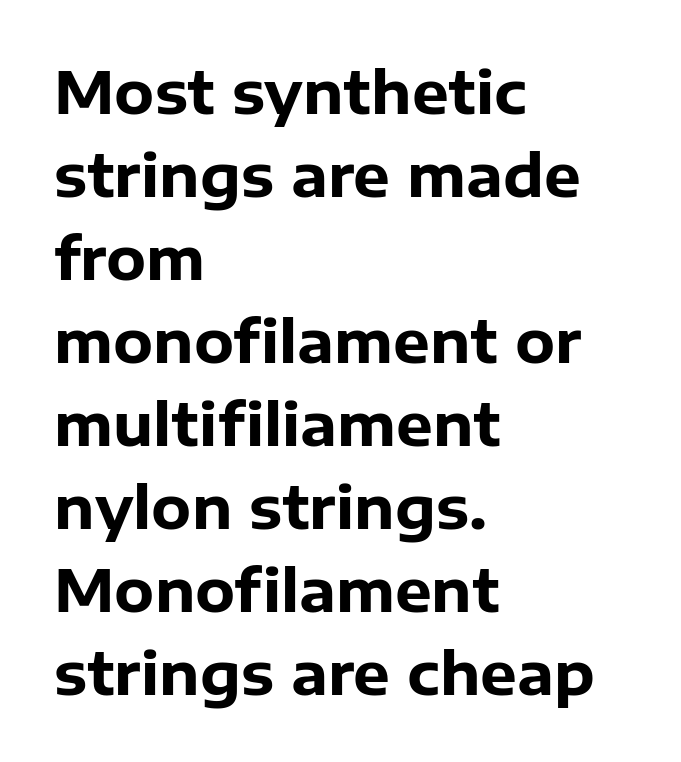
Q: Is the text bold? A: Yes.
Q: Is the text italic (slanted)? A: No, it is upright.
Q: Is the typeface a serif or a sans-serif typeface? A: Sans-serif.
Q: Is the text underlined? A: No.
Q: How is the paragraph aligned? A: Left-aligned.
Q: Is the spacing between letters normal or unusually wide? A: Normal.
Q: Is the spacing between lines tight, normal or loose? A: Normal.
Q: Width (condensed, normal, or wide)? A: Normal.
Q: Stroke contrast? A: Low.
Q: x-height? A: Medium.
Q: Monospaced? A: No.
